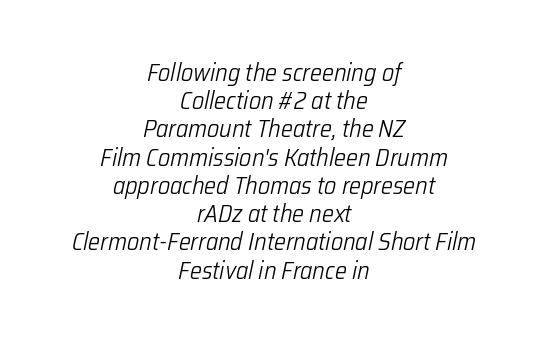
The image shows 25 px text type, italic (leaning right); set centered, tight line spacing (1.13x), normal letter spacing, not underlined.
